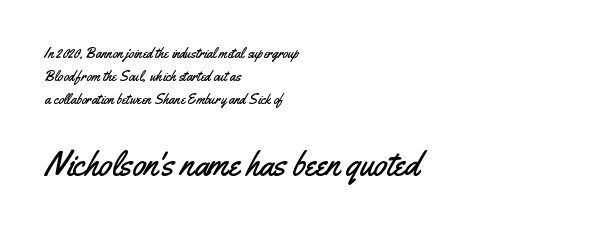
{"serif": "no", "width": "condensed", "stroke_contrast": "medium", "x_height": "small", "monospaced": "no", "underline": "no", "align": "left", "line_spacing": "normal", "line_spacing_ratio": 1.66, "letter_spacing": "normal", "letter_spacing_em": 0.0, "larger_block": "second", "size_ratio": 2.43, "glyph_px": 34}
